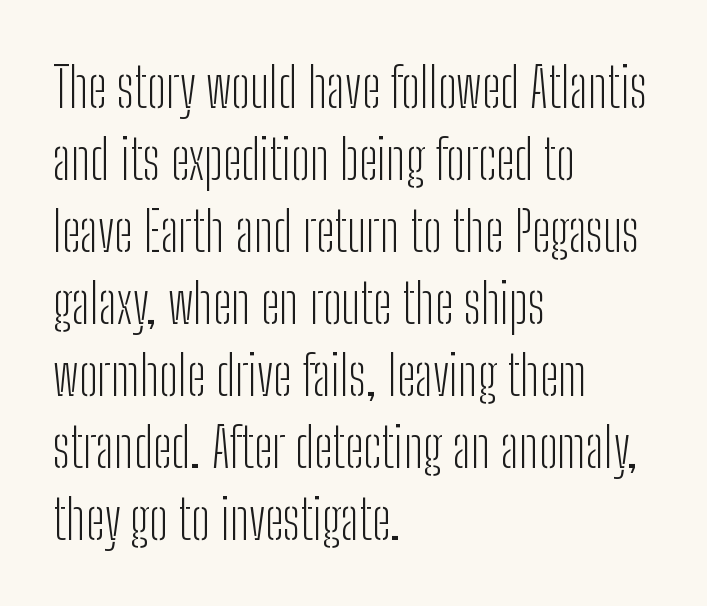
{"serif": "no", "italic": "no", "bold": "no", "weight": "light", "width": "condensed", "stroke_contrast": "low", "x_height": "medium", "monospaced": "no", "underline": "no", "align": "left", "line_spacing": "normal", "line_spacing_ratio": 1.31, "letter_spacing": "normal", "letter_spacing_em": 0.0, "glyph_px": 55}
